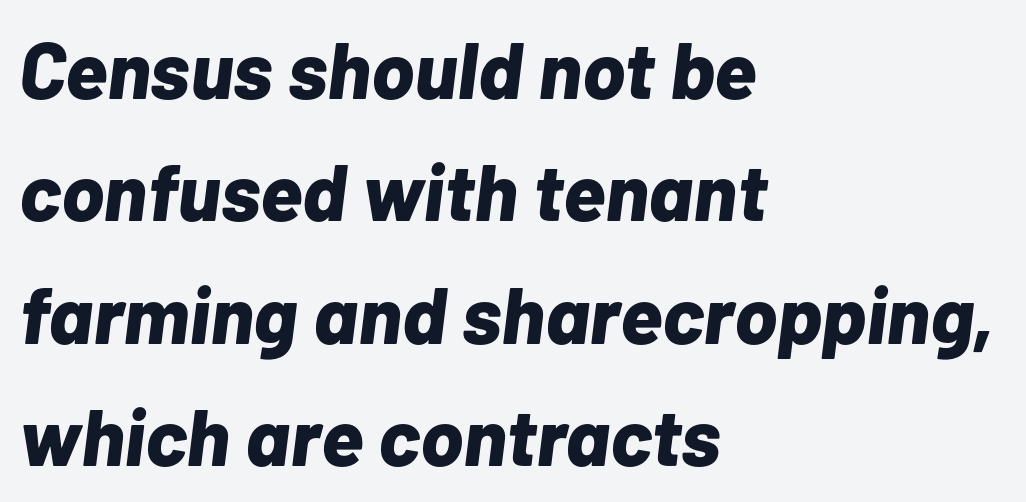
{"italic": "yes", "lean": "right", "slant_degrees": 7, "bold": "yes", "weight": "bold", "width": "normal", "stroke_contrast": "low", "x_height": "medium", "monospaced": "no", "underline": "no", "align": "left", "line_spacing": "normal", "line_spacing_ratio": 1.53, "letter_spacing": "normal", "letter_spacing_em": 0.0, "glyph_px": 80}
